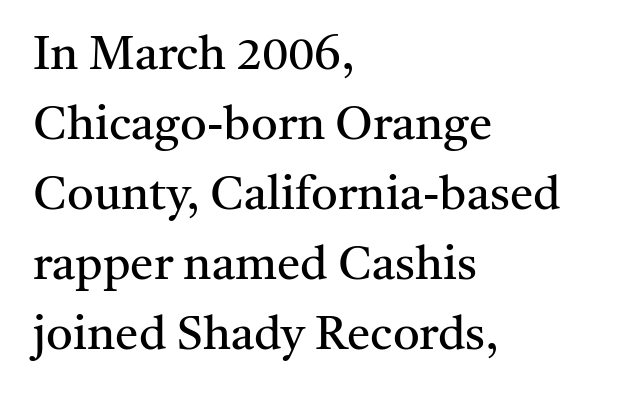
The image shows 47 px regular-weight serif type, upright; set left-aligned, normal line spacing (1.49x), normal letter spacing, not underlined; medium stroke contrast and a medium x-height.
